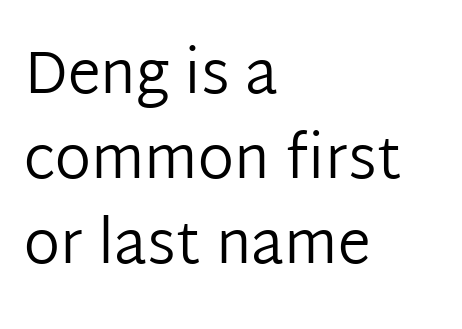
Q: Is the text bold? A: No.
Q: Is the text italic (slanted)? A: No, it is upright.
Q: Is the typeface a serif or a sans-serif typeface? A: Sans-serif.
Q: Is the text underlined? A: No.
Q: How is the paragraph aligned? A: Left-aligned.
Q: Is the spacing between letters normal or unusually wide? A: Normal.
Q: Is the spacing between lines tight, normal or loose? A: Normal.
Q: Width (condensed, normal, or wide)? A: Normal.
Q: Stroke contrast? A: Low.
Q: x-height? A: Medium.
Q: Monospaced? A: No.
